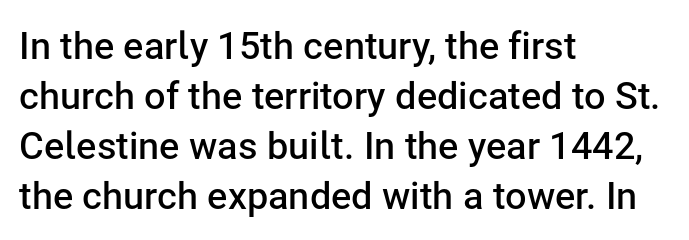
{"serif": "no", "italic": "no", "bold": "semi", "weight": "semibold", "width": "normal", "stroke_contrast": "low", "x_height": "medium", "monospaced": "no", "underline": "no", "align": "left", "line_spacing": "normal", "line_spacing_ratio": 1.32, "letter_spacing": "normal", "letter_spacing_em": 0.0, "glyph_px": 38}
